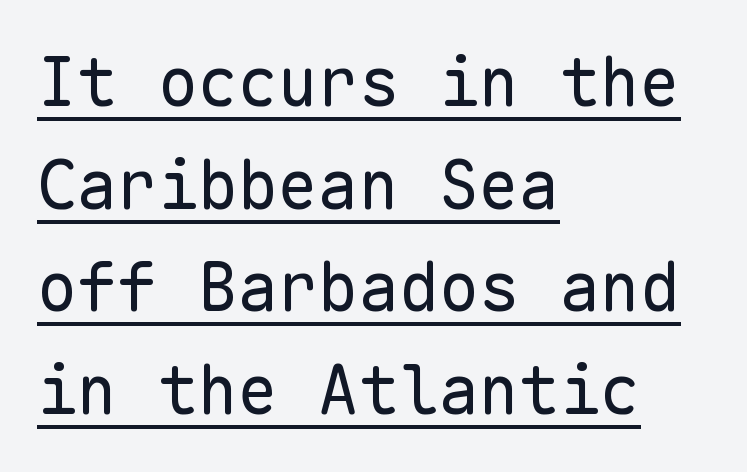
Q: Is the text bold? A: No.
Q: Is the text italic (slanted)? A: No, it is upright.
Q: Is the typeface a serif or a sans-serif typeface? A: Sans-serif.
Q: Is the text underlined? A: Yes.
Q: How is the paragraph aligned? A: Left-aligned.
Q: Is the spacing between letters normal or unusually wide? A: Normal.
Q: Is the spacing between lines tight, normal or loose? A: Normal.
Q: Width (condensed, normal, or wide)? A: Normal.
Q: Stroke contrast? A: Low.
Q: x-height? A: Medium.
Q: Monospaced? A: Yes.
